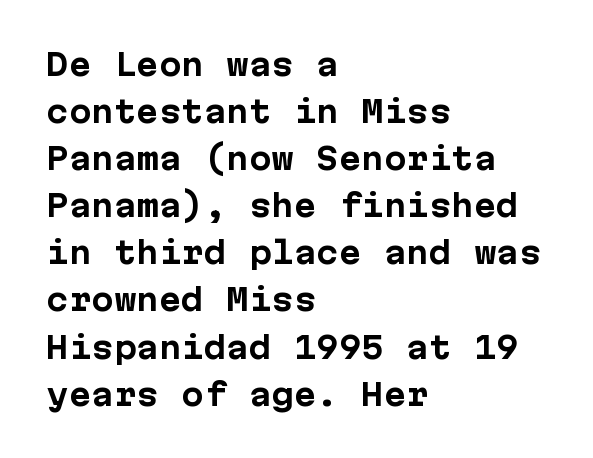
This sample has the even, mechanical cadence of fixed-width lettering. What stands out about the letter spacing? Nothing — it is the standard amount. Unlike a traditional serif, this face leaves its strokes unadorned. The specimen reads as upright at a glance. Honestly, the row spacing looks completely unremarkable.
